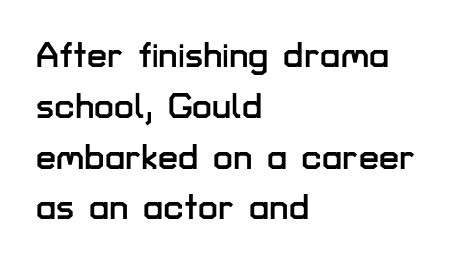
Q: Is the text italic (slanted)? A: No, it is upright.
Q: Is the typeface a serif or a sans-serif typeface? A: Sans-serif.
Q: Is the text underlined? A: No.
Q: How is the paragraph aligned? A: Left-aligned.
Q: Is the spacing between letters normal or unusually wide? A: Normal.
Q: Is the spacing between lines tight, normal or loose? A: Normal.
Q: Width (condensed, normal, or wide)? A: Normal.
Q: Stroke contrast? A: Low.
Q: x-height? A: Medium.
Q: Monospaced? A: No.
